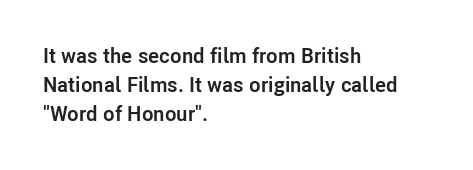
The image shows 21 px bold type, upright; set left-aligned, normal line spacing (1.38x), normal letter spacing, not underlined.
